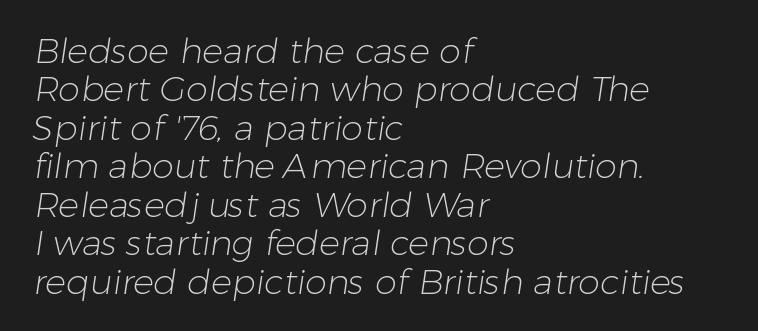
The block of text is dense from top to bottom, with scant space between rows. You could not count columns in this text — the font is proportionally spaced. These lines stack with their left ends in a neat column. Letterform terminals end flat and unadorned throughout the passage. Honestly, there is no underline to notice here at all. Weight: regular or lighter.
